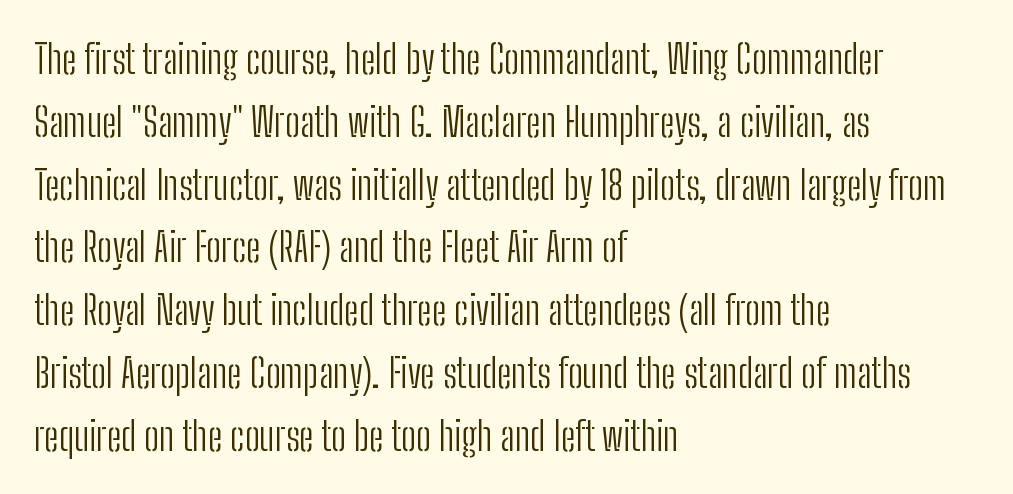
Is the letter spacing exaggerated? No — it looks like the ordinary default. You could not count columns in this text — the font is proportionally spaced. The rag falls on the right side of this text block. This sample uses a sans-serif face.
